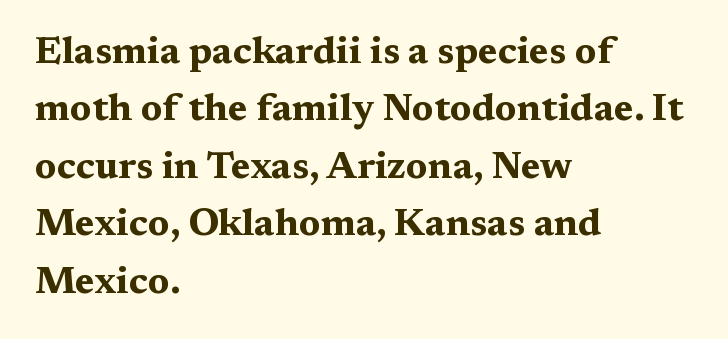
{"serif": "yes", "italic": "no", "bold": "yes", "weight": "bold", "width": "wide", "stroke_contrast": "medium", "x_height": "medium", "monospaced": "no", "underline": "no", "align": "left", "line_spacing": "normal", "line_spacing_ratio": 1.51, "letter_spacing": "normal", "letter_spacing_em": 0.0, "glyph_px": 38}
